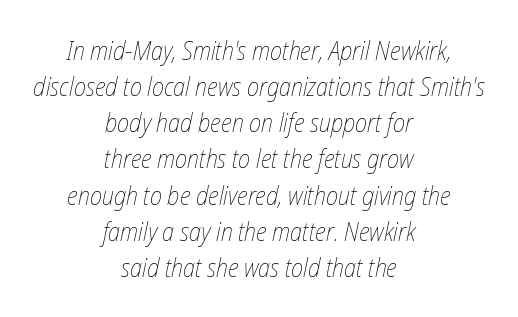
{"italic": "yes", "lean": "right", "slant_degrees": 12, "bold": "no", "underline": "no", "align": "center", "line_spacing": "normal", "line_spacing_ratio": 1.39, "letter_spacing": "normal", "letter_spacing_em": 0.0, "glyph_px": 26}
